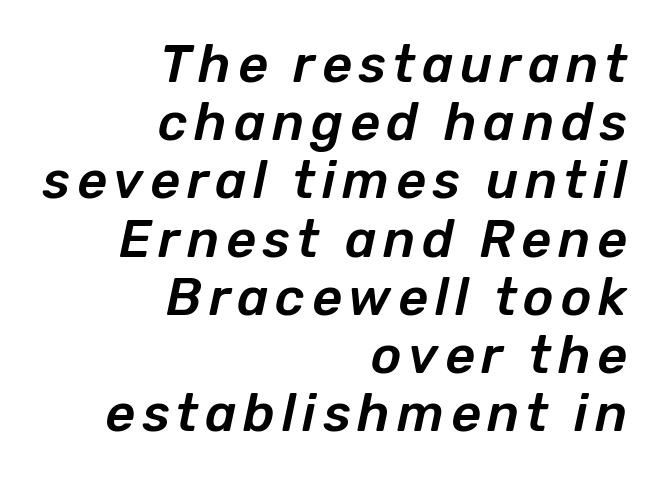
Line endings align vertically; line beginnings do not. Check the space under the baseline: it is left empty. Looks like regular typesetting: each glyph gets only the width it needs. This sample trades vertical openness for compactness between lines. Every character sits at an angle, as italics do.
